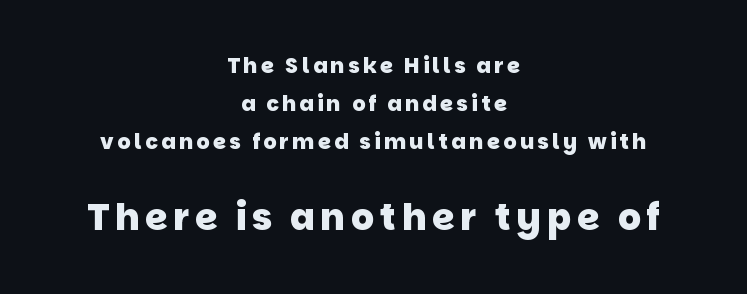
Q: Is the text bold? A: Yes.
Q: Is the typeface a serif or a sans-serif typeface? A: Sans-serif.
Q: Is the text underlined? A: No.
Q: How is the paragraph aligned? A: Centered.
Q: Which block of text is set in a larger size, the first (top) or the second (bottom)? A: The second (bottom) one.
Q: Width (condensed, normal, or wide)? A: Normal.
Q: Stroke contrast? A: Low.
Q: x-height? A: Large.
Q: Monospaced? A: No.
